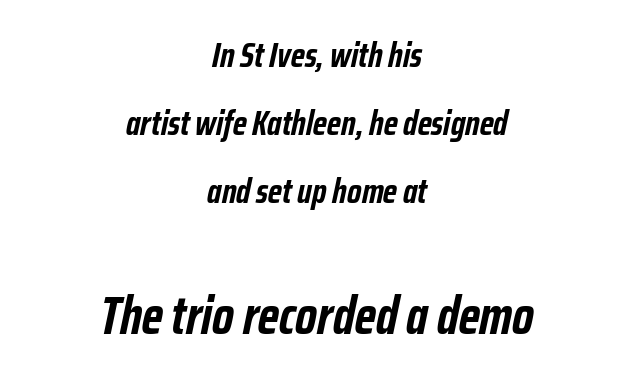
{"italic": "yes", "lean": "right", "slant_degrees": 12, "bold": "yes", "weight": "semibold", "width": "condensed", "stroke_contrast": "low", "x_height": "medium", "monospaced": "no", "underline": "no", "align": "center", "line_spacing": "loose", "line_spacing_ratio": 1.94, "letter_spacing": "normal", "letter_spacing_em": 0.0, "larger_block": "second", "size_ratio": 1.51, "glyph_px": 53}
